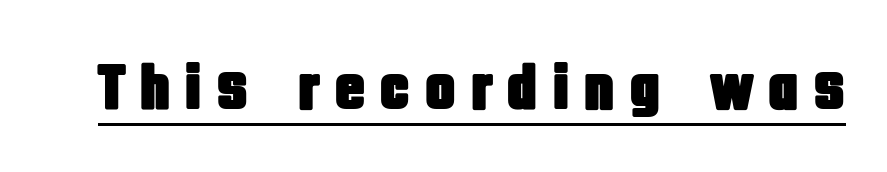
Q: Is the text italic (slanted)? A: No, it is upright.
Q: Is the typeface a serif or a sans-serif typeface? A: Sans-serif.
Q: Is the text underlined? A: Yes.
Q: Is the spacing between letters normal or unusually wide? A: Unusually wide.
Q: Width (condensed, normal, or wide)? A: Condensed.
Q: Stroke contrast? A: Low.
Q: x-height? A: Large.
Q: Monospaced? A: No.
